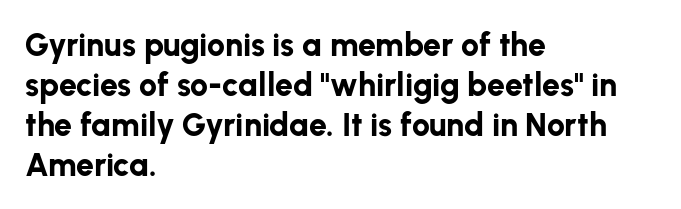
The image shows 32 px bold sans-serif type, upright; set left-aligned, normal line spacing (1.25x), normal letter spacing, not underlined; low stroke contrast and a medium x-height.
